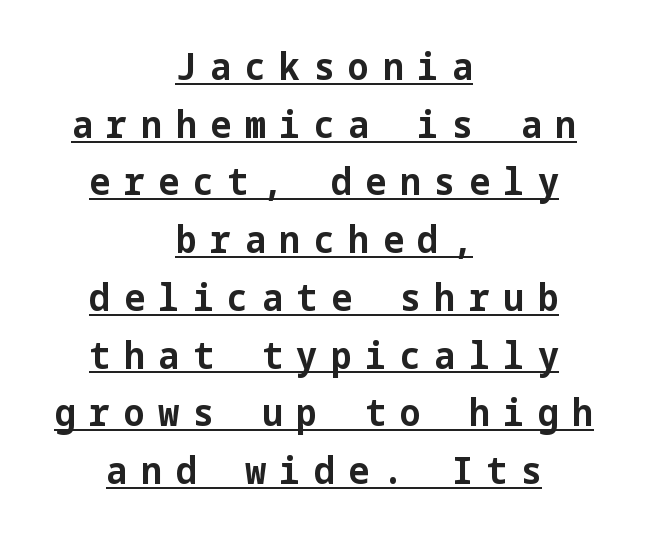
The image shows 37 px bold sans-serif type, upright; set centered, normal line spacing (1.56x), unusually wide letter spacing (+0.37 em), underlined; low stroke contrast and a medium x-height.
